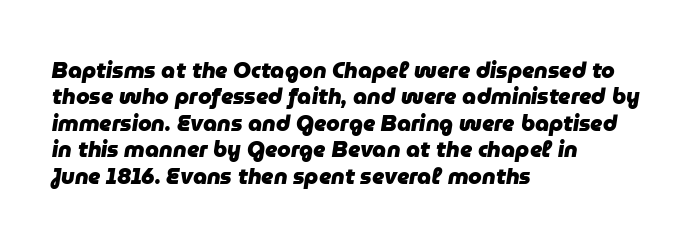
{"italic": "yes", "lean": "right", "slant_degrees": 9, "bold": "yes", "underline": "no", "align": "left", "line_spacing_ratio": 1.2, "letter_spacing": "normal", "letter_spacing_em": 0.0, "glyph_px": 22}
